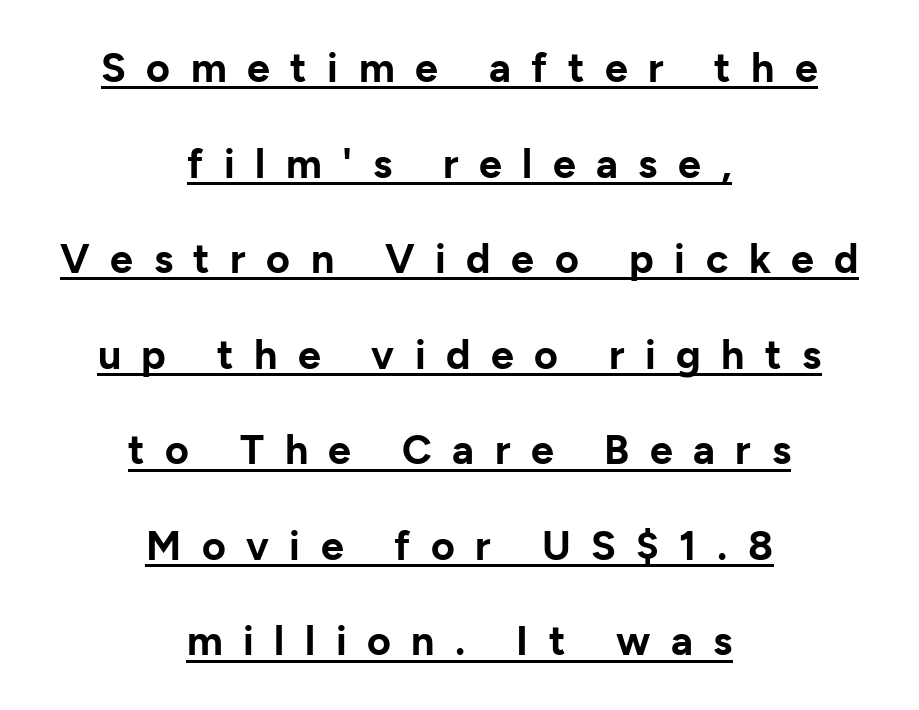
The image shows 41 px bold sans-serif type, upright; set centered, loose line spacing (2.33x), unusually wide letter spacing (+0.5 em), underlined; low stroke contrast and a medium x-height.
